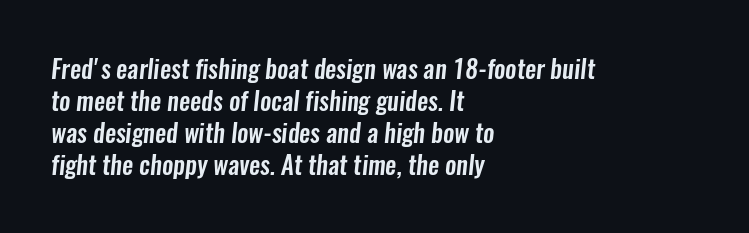
Q: Is the text underlined? A: No.
Q: How is the paragraph aligned? A: Left-aligned.
Q: Is the spacing between letters normal or unusually wide? A: Normal.
Q: Is the spacing between lines tight, normal or loose? A: Normal.
